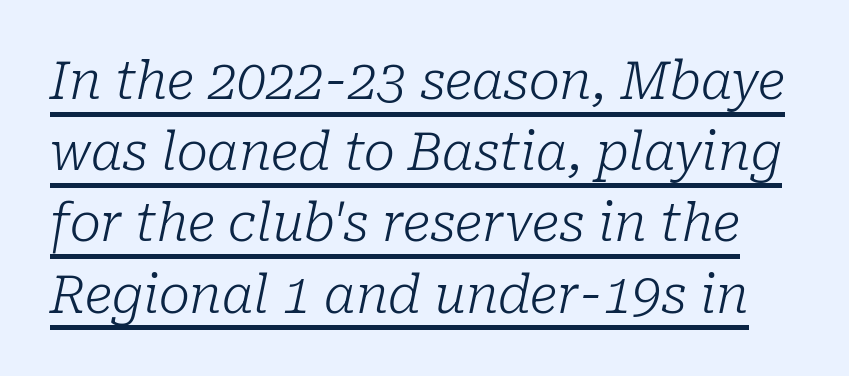
{"serif": "yes", "italic": "yes", "lean": "right", "slant_degrees": 10, "bold": "no", "weight": "light", "width": "normal", "stroke_contrast": "low", "x_height": "medium", "monospaced": "no", "underline": "yes", "line_spacing": "normal", "line_spacing_ratio": 1.37, "letter_spacing": "normal", "letter_spacing_em": 0.0, "glyph_px": 52}
